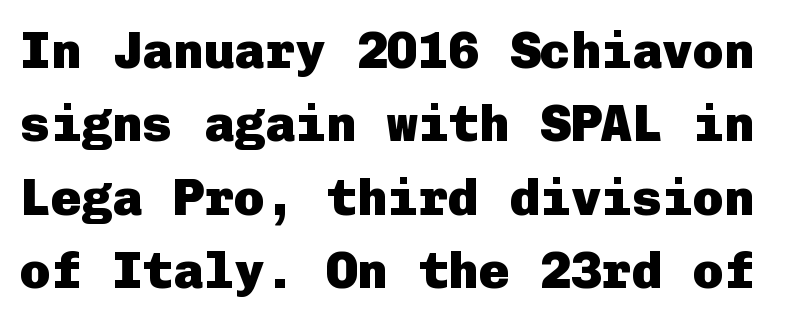
{"serif": "no", "italic": "no", "bold": "yes", "weight": "heavy", "width": "normal", "stroke_contrast": "low", "x_height": "medium", "underline": "no", "line_spacing": "normal", "line_spacing_ratio": 1.44, "letter_spacing": "normal", "letter_spacing_em": 0.0, "glyph_px": 51}
